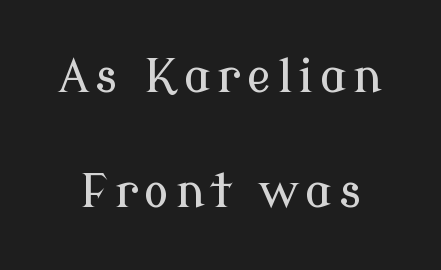
The image shows 46 px serif type, upright; set loose line spacing (2.49x), not underlined; low stroke contrast and a medium x-height.
